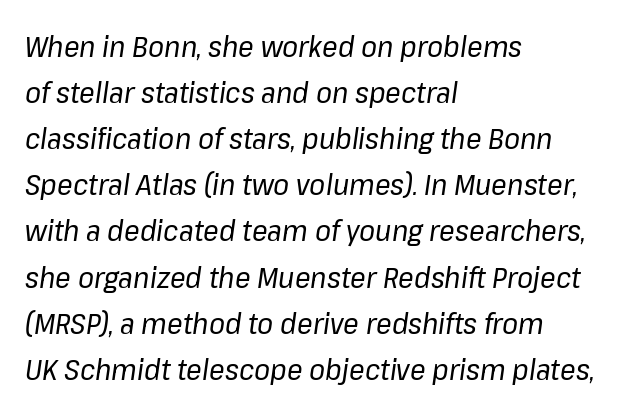
This sample has the flowing, uneven cadence of proportional lettering. The type is set solid horizontally, with unmodified tracking. Has an underline been added? It has not. Summary of vertical rhythm: regular, with standard interline spacing. The typesetting does not lean heavy: it is not bold.
